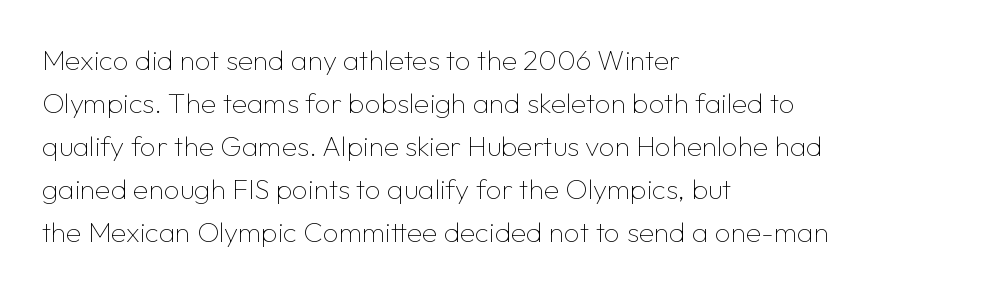
The image shows 28 px thin sans-serif type, upright; set left-aligned, normal line spacing (1.54x), normal letter spacing, not underlined; low stroke contrast and a medium x-height.
